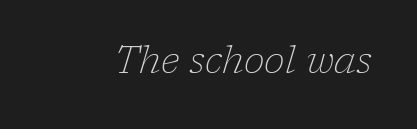
Q: Is the text bold? A: No.
Q: Is the text italic (slanted)? A: Yes, it leans right by about 17 degrees.
Q: Is the typeface a serif or a sans-serif typeface? A: Serif.
Q: Is the text underlined? A: No.
Q: Is the spacing between letters normal or unusually wide? A: Normal.
Q: Width (condensed, normal, or wide)? A: Normal.
Q: Stroke contrast? A: Low.
Q: x-height? A: Medium.
Q: Monospaced? A: No.
